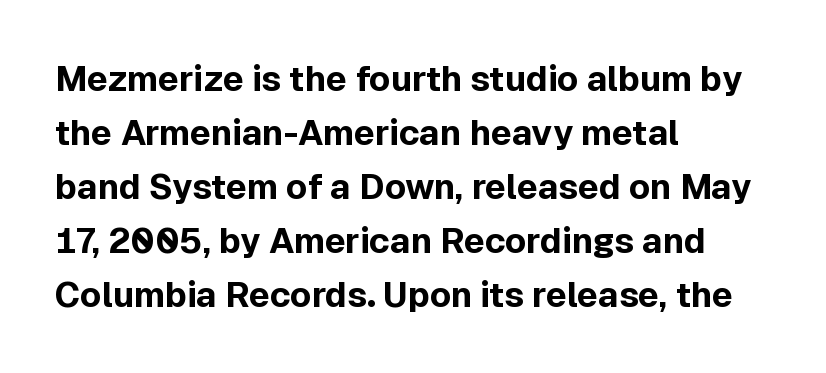
These lines sit exactly where default settings would place them. Check where the strokes stop: nothing finishes them off — pure sans. Is the letter spacing exaggerated? No — it looks like the ordinary default. The passage shown is emphatically bold.
